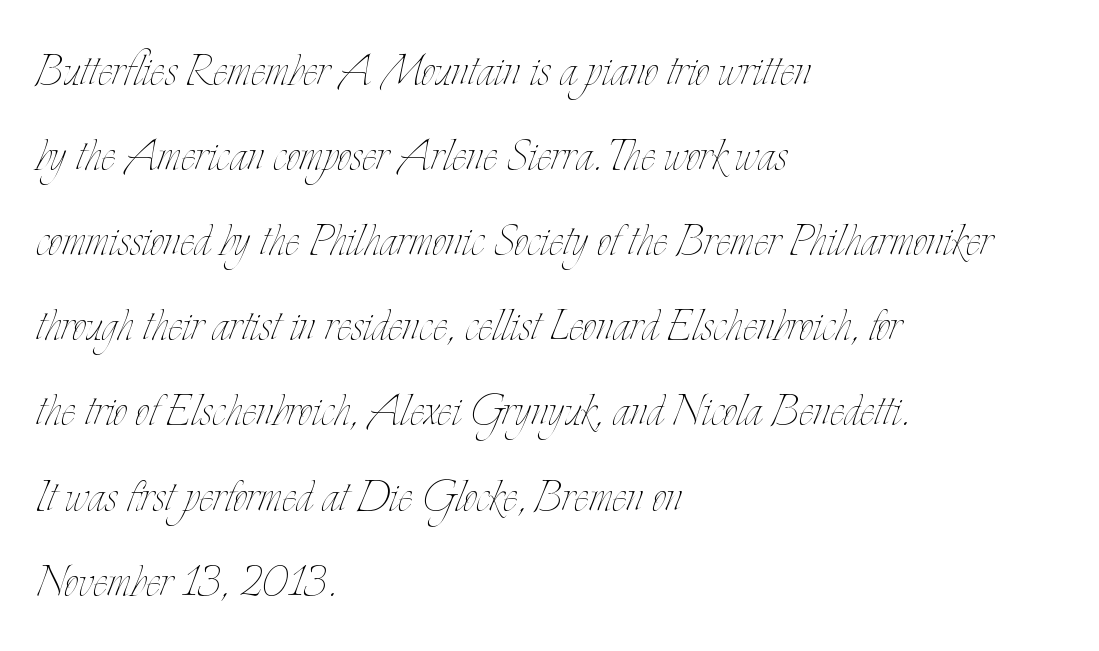
A classic flush-left, rag-right setting is used for this passage. Leading matches the norm, producing a regular column. Looks like regular typesetting: each glyph gets only the width it needs. The strip under each line holds only bare page.
